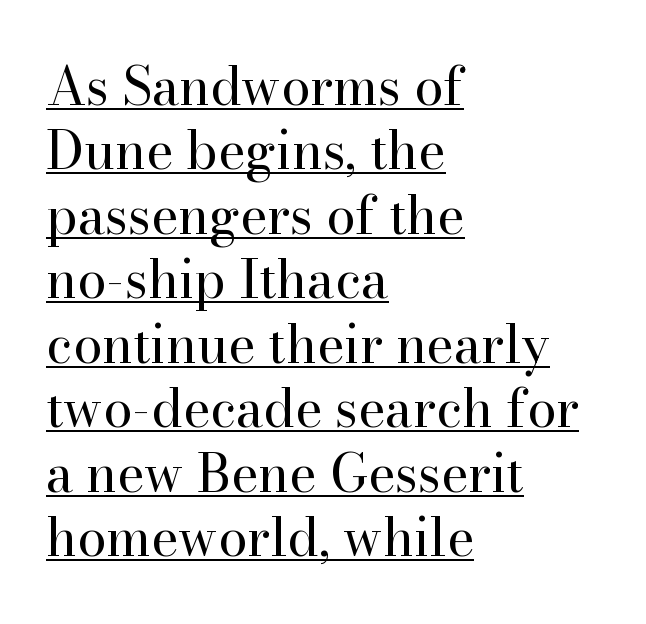
The image shows 52 px regular-weight serif type, upright; set left-aligned, line spacing 1.24x, normal letter spacing, underlined; high stroke contrast and a small x-height.
